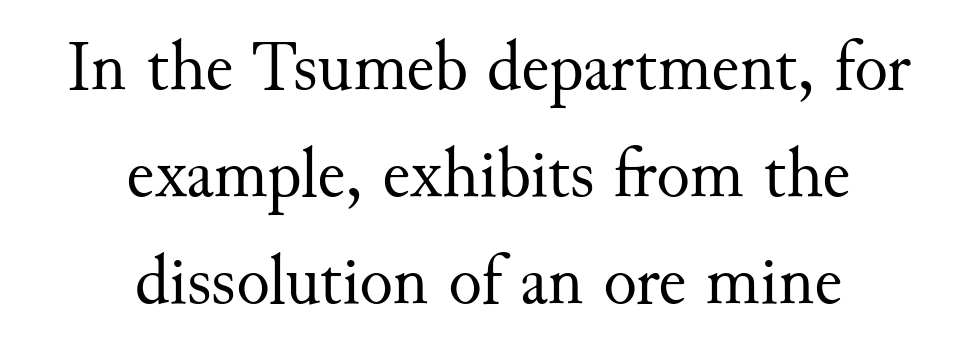
The image shows 70 px regular-weight serif type, upright; set centered, normal line spacing (1.53x), normal letter spacing, not underlined; medium stroke contrast and a small x-height.
